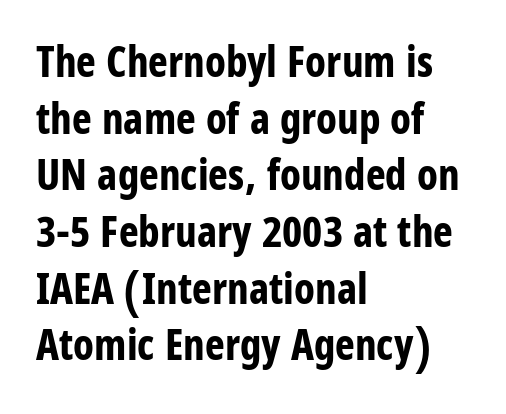
This sample uses a sans-serif face. Rendered with straight, roman letterforms. Students, this is bold: see how much ink each stroke carries. Rule under the text: the space is simply empty. The gaps between neighbouring characters are ordinary and unremarkable.
